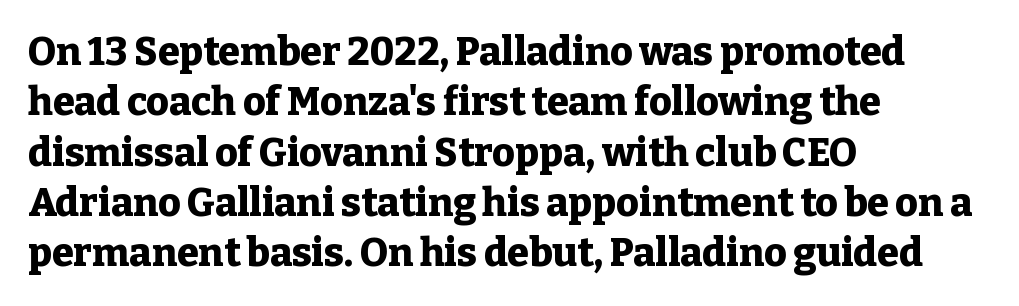
{"serif": "yes", "italic": "no", "bold": "yes", "weight": "heavy", "width": "normal", "stroke_contrast": "low", "x_height": "medium", "monospaced": "no", "underline": "no", "align": "left", "line_spacing": "normal", "line_spacing_ratio": 1.29, "letter_spacing": "normal", "letter_spacing_em": 0.0, "glyph_px": 39}
